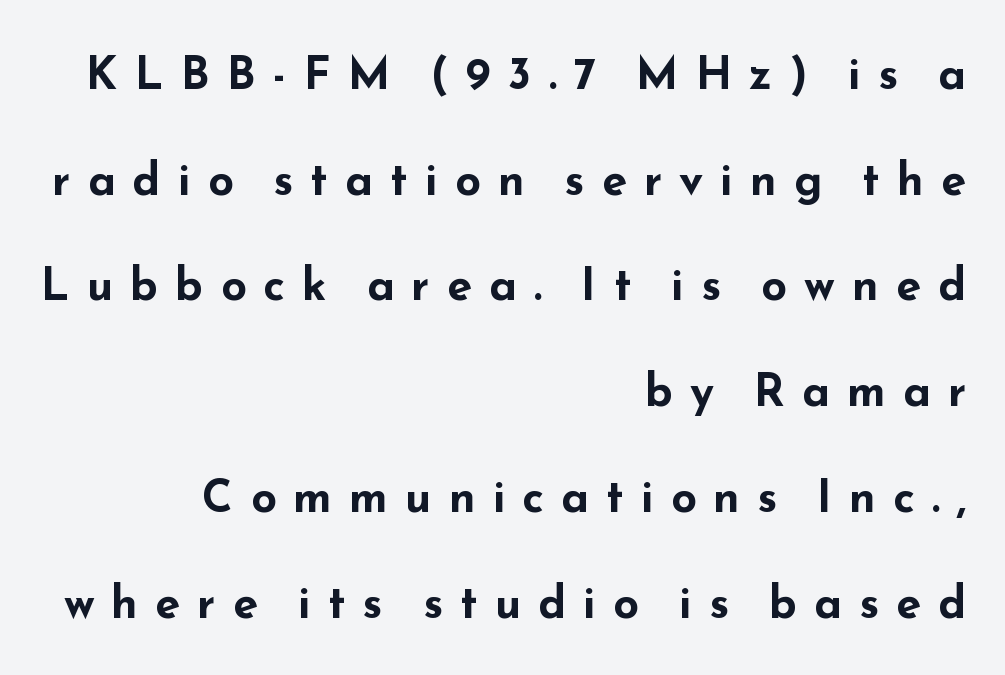
The image shows 45 px bold, wide sans-serif type, upright; set right-aligned, loose line spacing (2.35x), unusually wide letter spacing (+0.38 em), not underlined; low stroke contrast and a small x-height.
